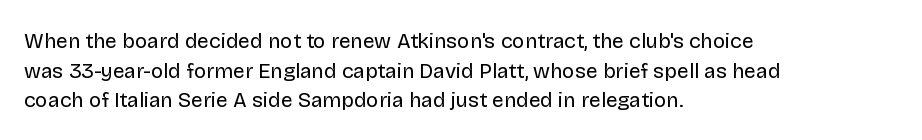
The image shows 21 px text type, upright; set left-aligned, normal line spacing (1.41x), normal letter spacing, not underlined.
